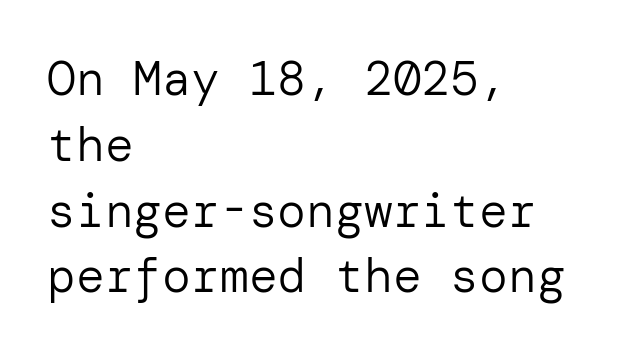
The image shows 48 px regular-weight sans-serif type, upright; set left-aligned, normal line spacing (1.37x), normal letter spacing, not underlined; low stroke contrast and a medium x-height.
